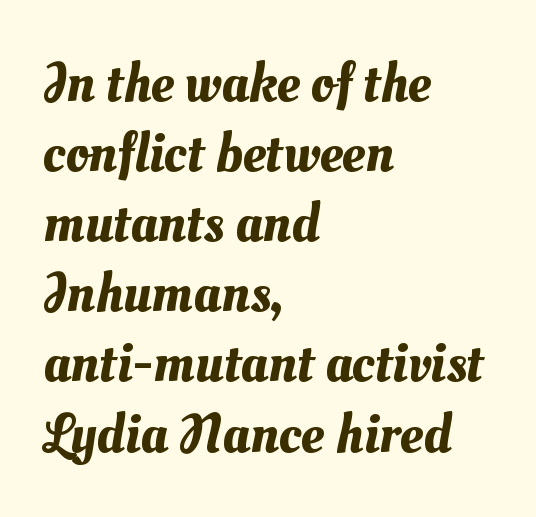
{"width": "normal", "stroke_contrast": "medium", "x_height": "small", "monospaced": "no", "underline": "no", "align": "left", "line_spacing_ratio": 1.23, "letter_spacing": "normal", "letter_spacing_em": 0.0, "glyph_px": 57}
